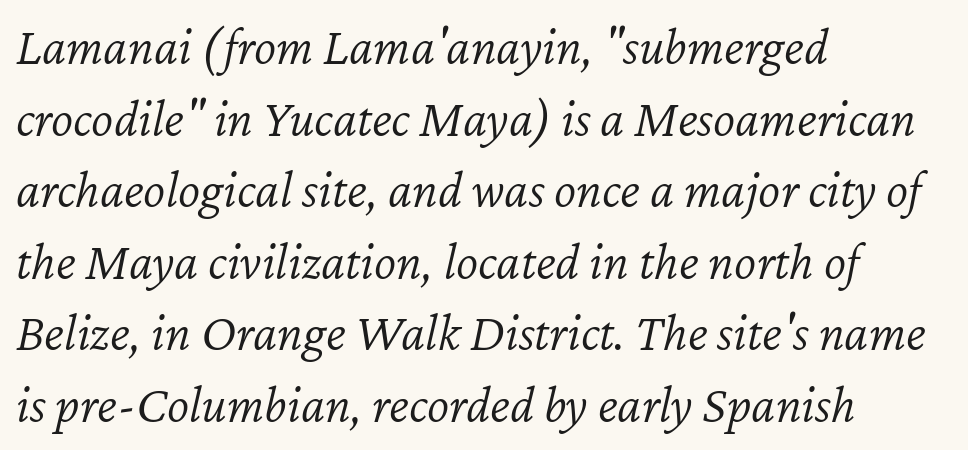
Q: Is the text bold? A: No.
Q: Is the text italic (slanted)? A: Yes, it leans right by about 12 degrees.
Q: Is the text underlined? A: No.
Q: How is the paragraph aligned? A: Left-aligned.
Q: Is the spacing between letters normal or unusually wide? A: Normal.
Q: Is the spacing between lines tight, normal or loose? A: Normal.
Q: Width (condensed, normal, or wide)? A: Normal.
Q: Stroke contrast? A: Low.
Q: x-height? A: Medium.
Q: Monospaced? A: No.
